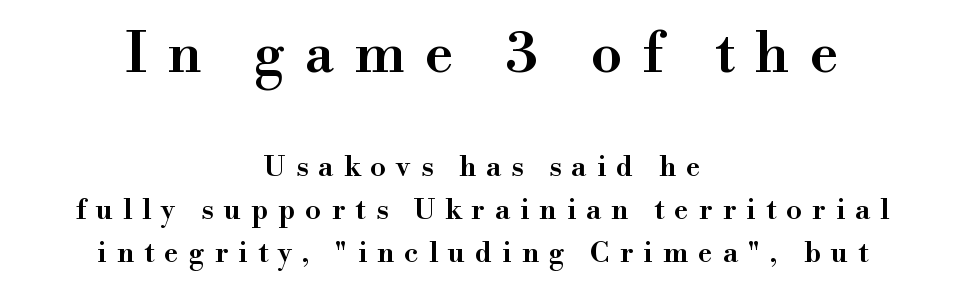
Q: Is the text bold? A: Semi-bold.
Q: Is the text italic (slanted)? A: No, it is upright.
Q: Is the typeface a serif or a sans-serif typeface? A: Serif.
Q: Is the text underlined? A: No.
Q: How is the paragraph aligned? A: Centered.
Q: Is the spacing between letters normal or unusually wide? A: Unusually wide.
Q: Is the spacing between lines tight, normal or loose? A: Normal.
Q: Which block of text is set in a larger size, the first (top) or the second (bottom)? A: The first (top) one.
Q: Width (condensed, normal, or wide)? A: Normal.
Q: Stroke contrast? A: High.
Q: x-height? A: Small.
Q: Monospaced? A: No.
